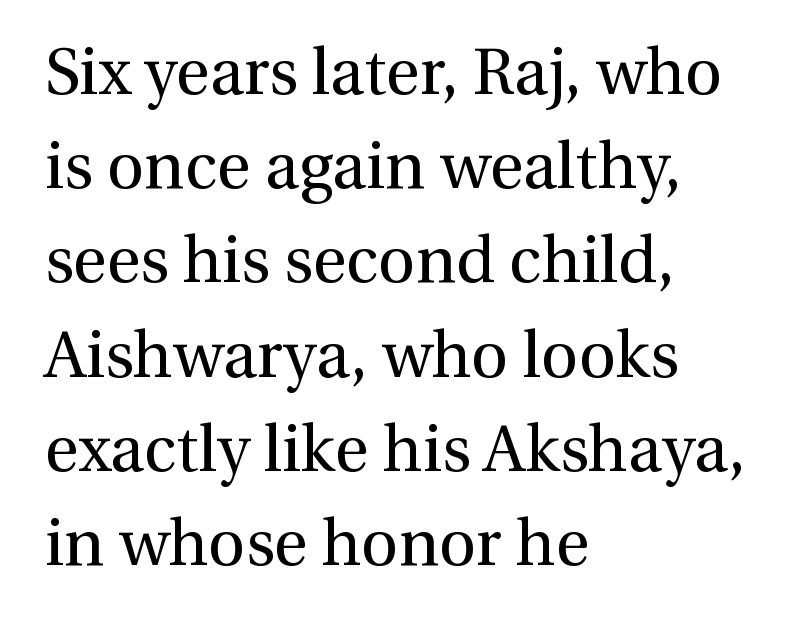
{"serif": "yes", "italic": "no", "bold": "no", "weight": "regular", "width": "normal", "stroke_contrast": "medium", "x_height": "medium", "monospaced": "no", "underline": "no", "align": "left", "line_spacing": "normal", "line_spacing_ratio": 1.45, "letter_spacing": "normal", "letter_spacing_em": 0.0, "glyph_px": 65}
